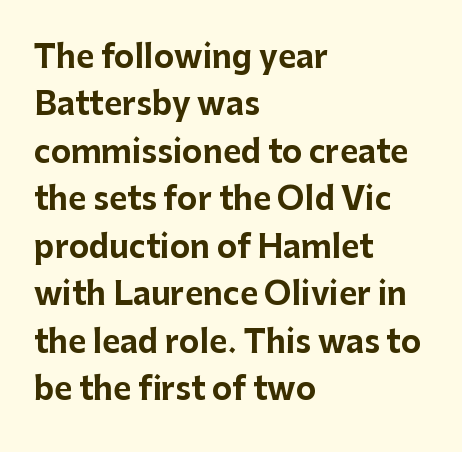
Q: Is the text bold? A: Yes.
Q: Is the text italic (slanted)? A: No, it is upright.
Q: Is the typeface a serif or a sans-serif typeface? A: Sans-serif.
Q: Is the text underlined? A: No.
Q: How is the paragraph aligned? A: Left-aligned.
Q: Is the spacing between letters normal or unusually wide? A: Normal.
Q: Is the spacing between lines tight, normal or loose? A: Normal.
Q: Width (condensed, normal, or wide)? A: Normal.
Q: Stroke contrast? A: Low.
Q: x-height? A: Medium.
Q: Monospaced? A: No.
